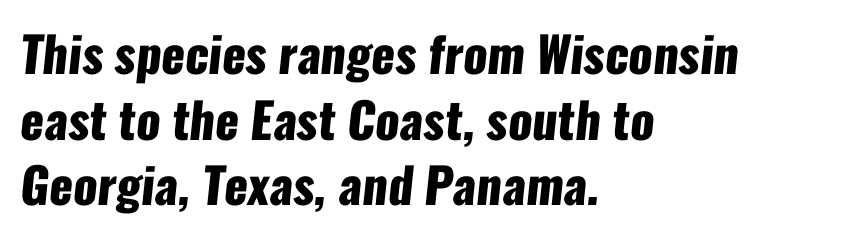
The image shows 49 px heavy, condensed sans-serif type; set left-aligned, normal line spacing (1.34x), normal letter spacing, not underlined; low stroke contrast and a medium x-height.
